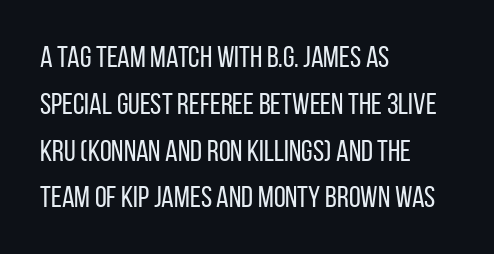
{"serif": "no", "italic": "no", "bold": "no", "weight": "regular", "width": "condensed", "stroke_contrast": "low", "x_height": "large", "monospaced": "no", "underline": "no", "align": "left", "line_spacing": "normal", "line_spacing_ratio": 1.56, "letter_spacing": "normal", "letter_spacing_em": 0.0, "glyph_px": 30}
